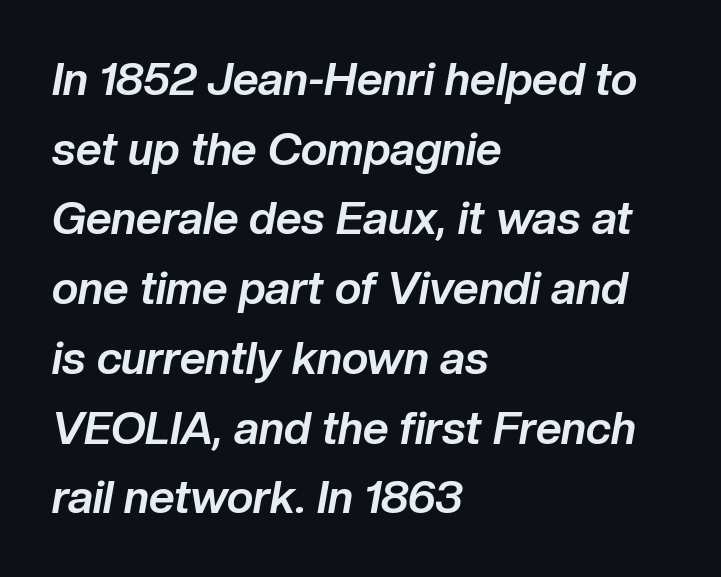
Short note: letters normally spaced. Does the copy run flush right? No — it runs flush left. The lines sit at an ordinary, default distance from one another. Italic: yes, the glyphs are oblique. Character widths vary here, with narrow letters taking less room than wide ones.
